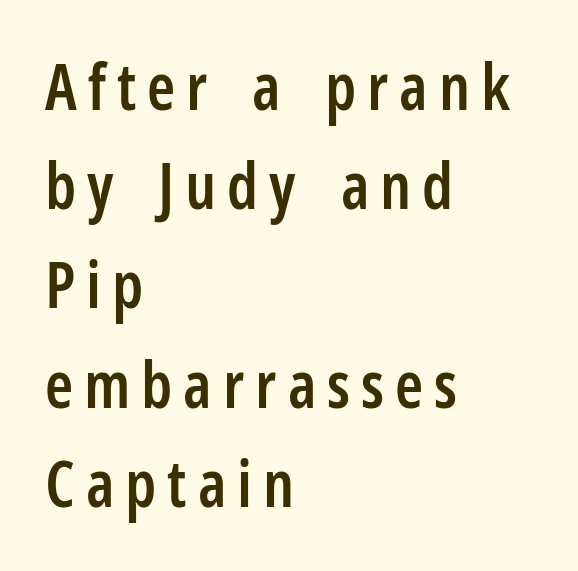
The image shows 64 px semibold, condensed sans-serif type, upright; set left-aligned, normal line spacing (1.55x), not underlined; low stroke contrast and a medium x-height.
